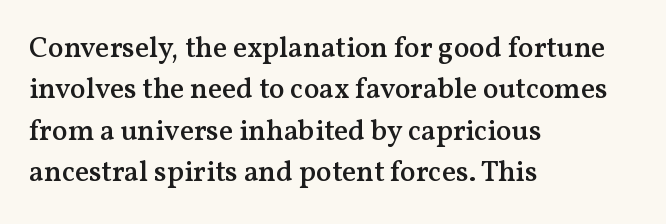
The image shows 29 px semibold serif type, upright; set left-aligned, normal line spacing (1.43x), normal letter spacing, not underlined; medium stroke contrast and a medium x-height.
